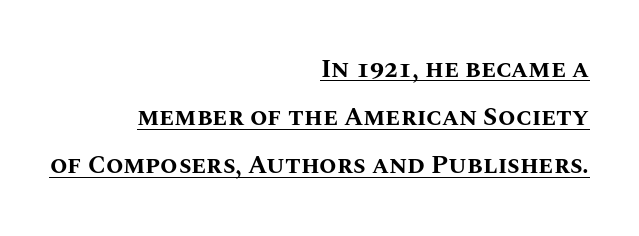
Q: Is the text bold? A: Yes.
Q: Is the text italic (slanted)? A: No, it is upright.
Q: Is the text underlined? A: Yes.
Q: How is the paragraph aligned? A: Right-aligned.
Q: Is the spacing between letters normal or unusually wide? A: Normal.
Q: Is the spacing between lines tight, normal or loose? A: Loose.
